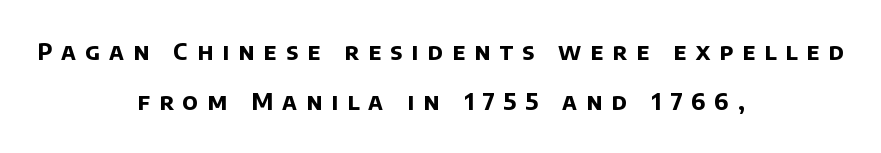
The image shows 23 px bold type; set centered, loose line spacing (2.19x), unusually wide letter spacing (+0.4 em), not underlined.
